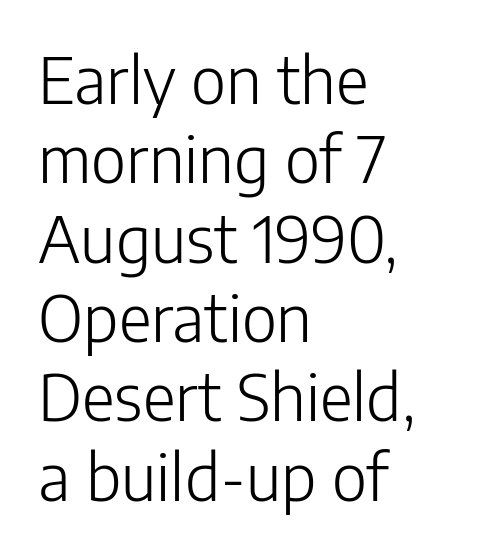
{"serif": "no", "italic": "no", "bold": "no", "weight": "light", "width": "normal", "stroke_contrast": "low", "x_height": "medium", "monospaced": "no", "underline": "no", "align": "left", "line_spacing_ratio": 1.24, "letter_spacing": "normal", "letter_spacing_em": 0.0, "glyph_px": 64}
